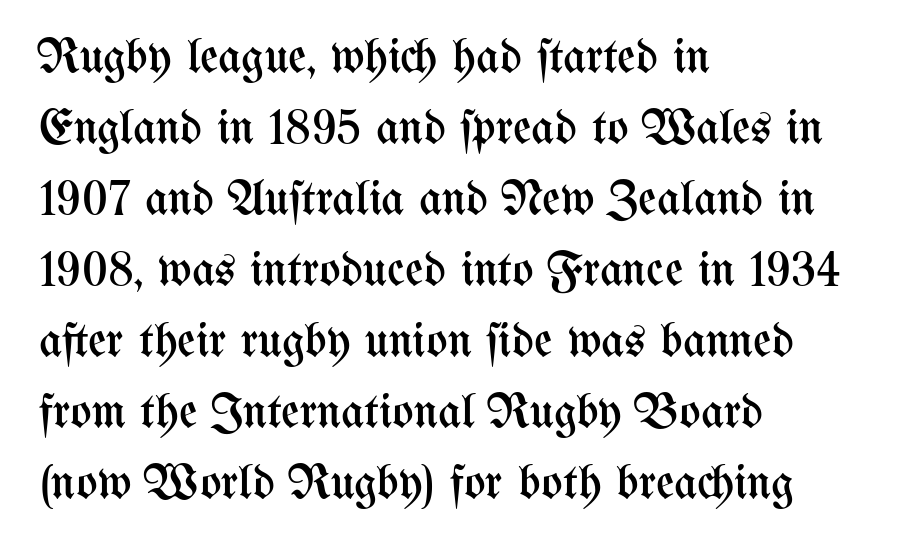
Character widths vary here, with narrow letters taking less room than wide ones. This block has exactly the height ordinary leading produces. Check under the words: just untouched page. The letters sit at their default tracking, neither squeezed nor spread. Nothing heavy about these letters — not bold at all.
